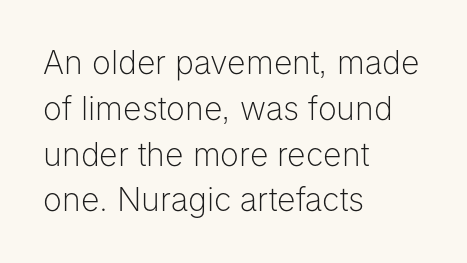
{"serif": "no", "italic": "no", "bold": "no", "weight": "light", "width": "normal", "stroke_contrast": "low", "x_height": "medium", "monospaced": "no", "underline": "no", "align": "left", "line_spacing": "normal", "line_spacing_ratio": 1.43, "letter_spacing": "normal", "letter_spacing_em": 0.0, "glyph_px": 32}
